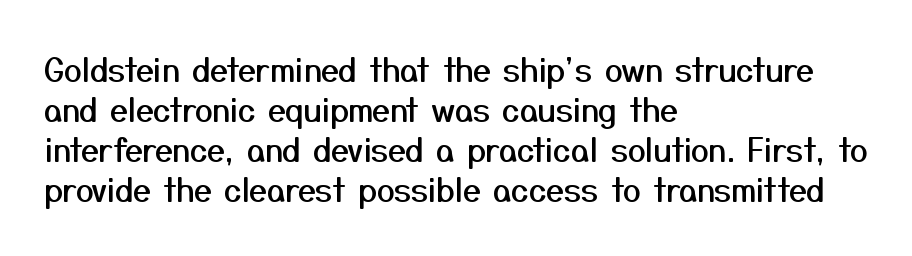
The image shows 32 px sans-serif type, upright; set left-aligned, normal line spacing (1.25x), normal letter spacing, not underlined; medium stroke contrast and a medium x-height.
